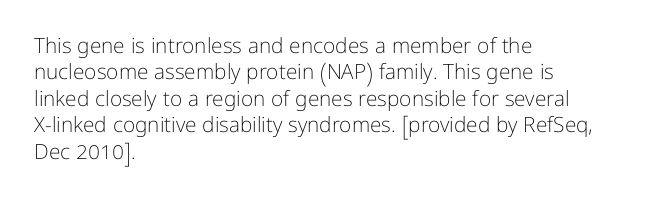
Q: Is the text bold? A: No.
Q: Is the text italic (slanted)? A: No, it is upright.
Q: Is the text underlined? A: No.
Q: How is the paragraph aligned? A: Left-aligned.
Q: Is the spacing between letters normal or unusually wide? A: Normal.
Q: Is the spacing between lines tight, normal or loose? A: Normal.
